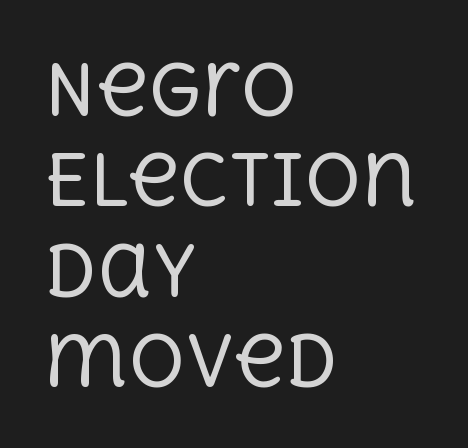
In terms of leading, this rendering sits right in the middle. The space directly below the letters is spotless. The rendering uses natural spacing where letterforms have individual widths. Type style note: has serifs. The text block is weighted toward the left margin, trailing off unevenly rightward.
